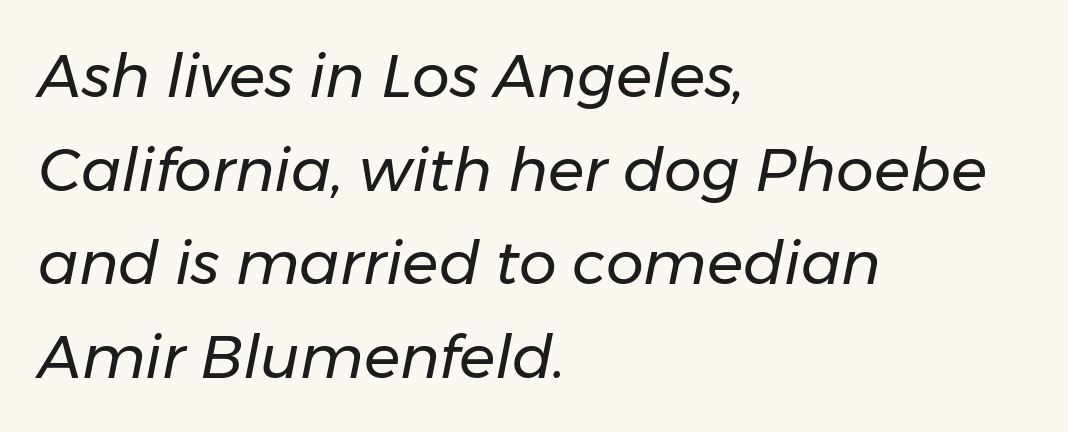
A classic flush-left, rag-right setting is used for this passage. Beneath every word, the page is bare. Does the lettering tilt? It does — this is italic. The line-height multiplier appears to be the usual default.
